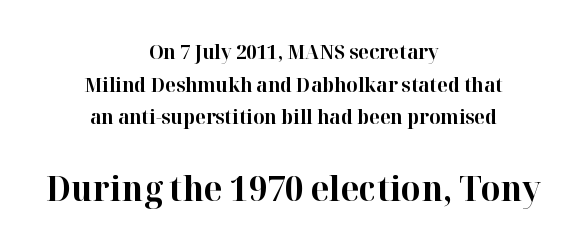
The image shows 35 px bold serif type, upright; set centered, normal line spacing (1.63x), normal letter spacing, not underlined; the second (bottom) block is 1.75x larger; high stroke contrast and a medium x-height.
